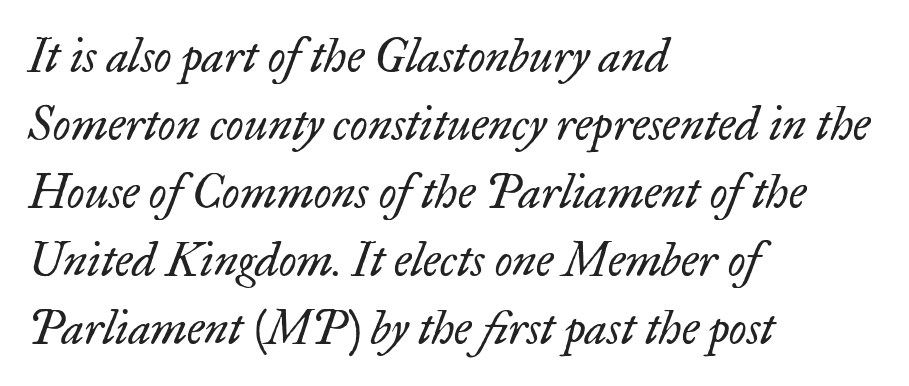
Q: Is the text bold? A: No.
Q: Is the text italic (slanted)? A: Yes, it leans right by about 17 degrees.
Q: Is the typeface a serif or a sans-serif typeface? A: Serif.
Q: Is the text underlined? A: No.
Q: How is the paragraph aligned? A: Left-aligned.
Q: Is the spacing between letters normal or unusually wide? A: Normal.
Q: Is the spacing between lines tight, normal or loose? A: Normal.
Q: Width (condensed, normal, or wide)? A: Normal.
Q: Stroke contrast? A: Low.
Q: x-height? A: Small.
Q: Monospaced? A: No.
